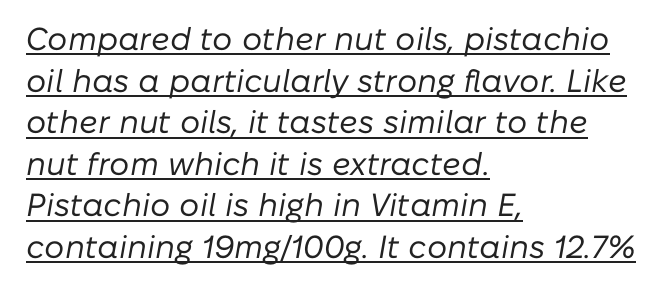
Q: Is the text bold? A: No.
Q: Is the text italic (slanted)? A: Yes, it leans right by about 10 degrees.
Q: Is the text underlined? A: Yes.
Q: How is the paragraph aligned? A: Left-aligned.
Q: Is the spacing between letters normal or unusually wide? A: Normal.
Q: Is the spacing between lines tight, normal or loose? A: Normal.
Q: Width (condensed, normal, or wide)? A: Normal.
Q: Stroke contrast? A: Low.
Q: x-height? A: Medium.
Q: Monospaced? A: No.
